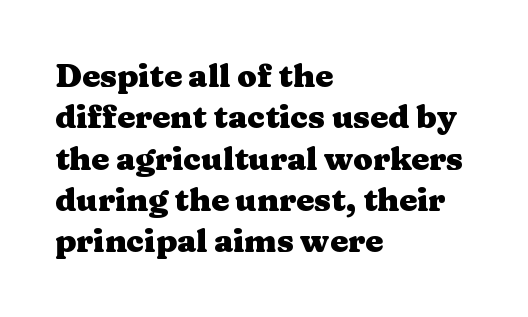
Q: Is the text bold? A: Yes.
Q: Is the text italic (slanted)? A: No, it is upright.
Q: Is the typeface a serif or a sans-serif typeface? A: Serif.
Q: Is the text underlined? A: No.
Q: How is the paragraph aligned? A: Left-aligned.
Q: Is the spacing between letters normal or unusually wide? A: Normal.
Q: Is the spacing between lines tight, normal or loose? A: Normal.
Q: Width (condensed, normal, or wide)? A: Wide.
Q: Stroke contrast? A: Medium.
Q: x-height? A: Medium.
Q: Monospaced? A: No.
